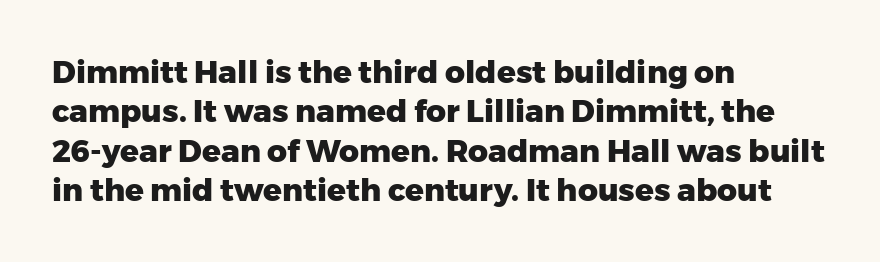
Q: Is the text bold? A: Yes.
Q: Is the text italic (slanted)? A: No, it is upright.
Q: Is the typeface a serif or a sans-serif typeface? A: Sans-serif.
Q: Is the text underlined? A: No.
Q: How is the paragraph aligned? A: Left-aligned.
Q: Is the spacing between letters normal or unusually wide? A: Normal.
Q: Is the spacing between lines tight, normal or loose? A: Normal.
Q: Width (condensed, normal, or wide)? A: Normal.
Q: Stroke contrast? A: Low.
Q: x-height? A: Medium.
Q: Monospaced? A: No.
